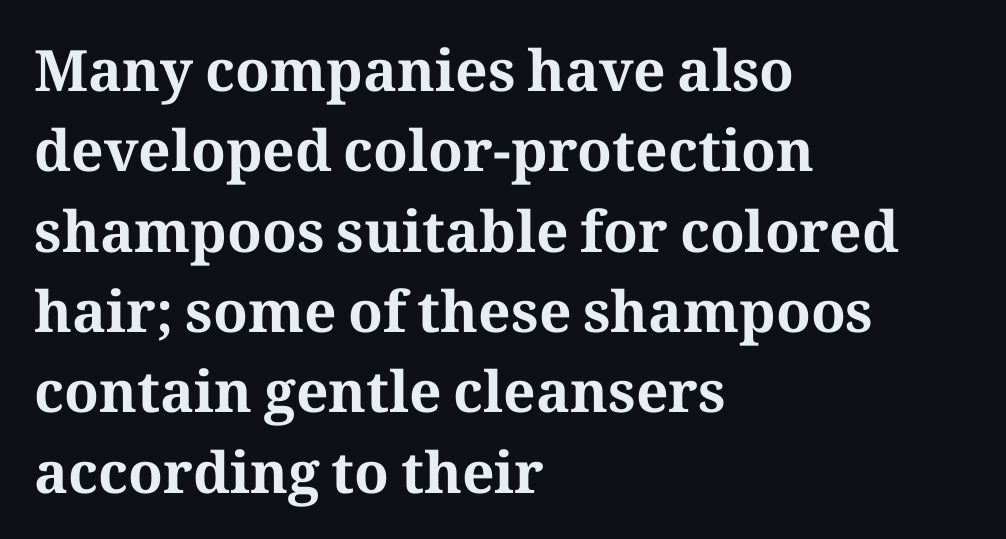
{"serif": "yes", "italic": "no", "bold": "yes", "weight": "bold", "width": "normal", "stroke_contrast": "medium", "x_height": "medium", "monospaced": "no", "underline": "no", "align": "left", "line_spacing": "normal", "line_spacing_ratio": 1.41, "letter_spacing": "normal", "letter_spacing_em": 0.0, "glyph_px": 57}
